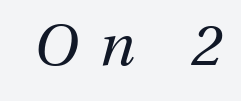
The image shows 58 px regular-weight type, italic (leaning right); set unusually wide letter spacing (+0.37 em), not underlined; medium stroke contrast and a medium x-height.
